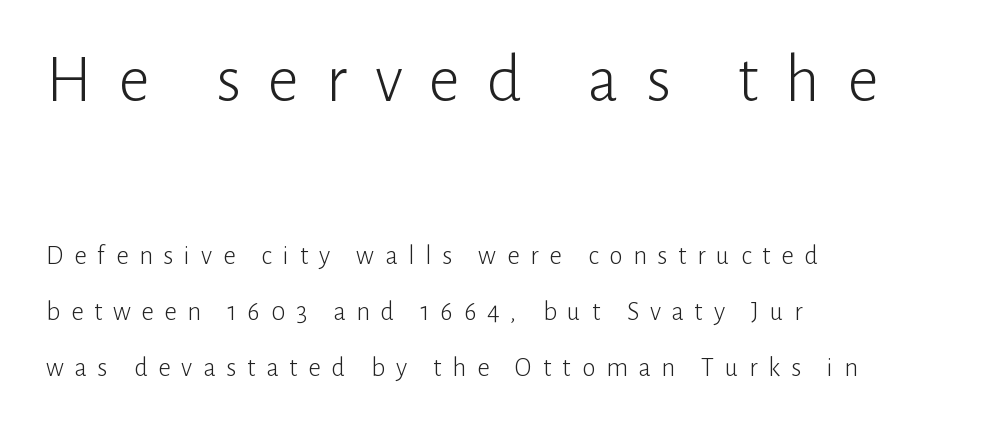
The image shows 68 px light sans-serif type, upright; set left-aligned, loose line spacing (2.08x), unusually wide letter spacing (+0.4 em), not underlined; the first (top) block is 2.52x larger; low stroke contrast and a medium x-height.
